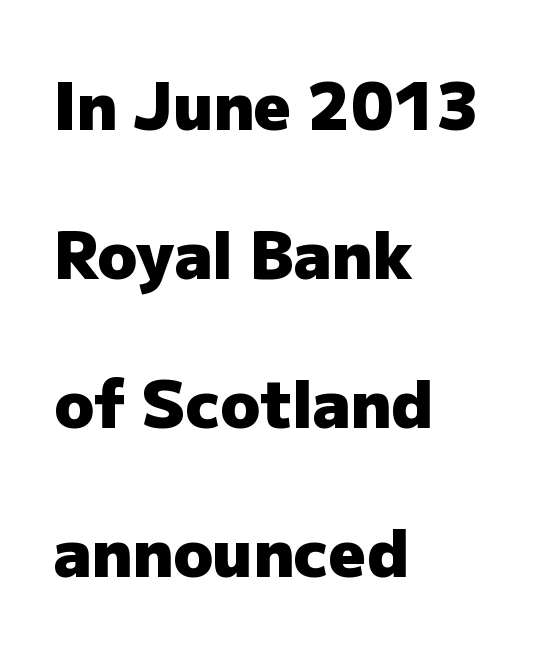
{"serif": "no", "italic": "no", "bold": "yes", "weight": "heavy", "width": "normal", "stroke_contrast": "low", "x_height": "medium", "monospaced": "no", "underline": "no", "align": "left", "line_spacing": "loose", "line_spacing_ratio": 2.29, "letter_spacing": "normal", "letter_spacing_em": 0.0, "glyph_px": 65}
